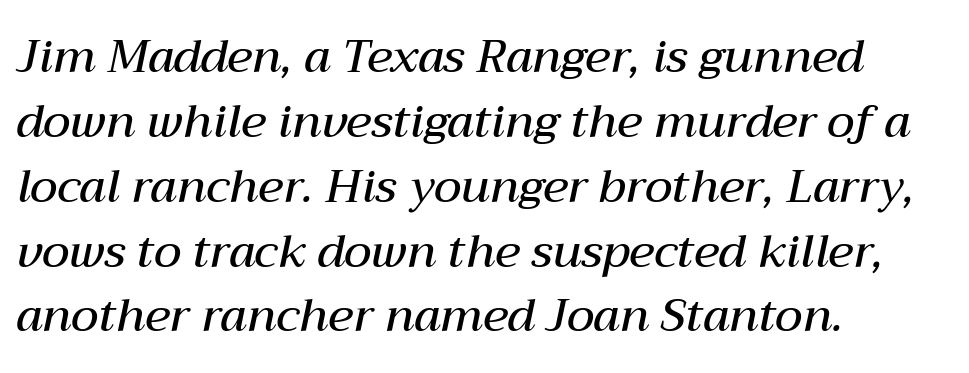
Q: Is the text bold? A: Semi-bold.
Q: Is the text italic (slanted)? A: Yes, it leans right by about 12 degrees.
Q: Is the text underlined? A: No.
Q: How is the paragraph aligned? A: Left-aligned.
Q: Is the spacing between letters normal or unusually wide? A: Normal.
Q: Is the spacing between lines tight, normal or loose? A: Normal.
Q: Width (condensed, normal, or wide)? A: Normal.
Q: Stroke contrast? A: Medium.
Q: x-height? A: Medium.
Q: Monospaced? A: No.
